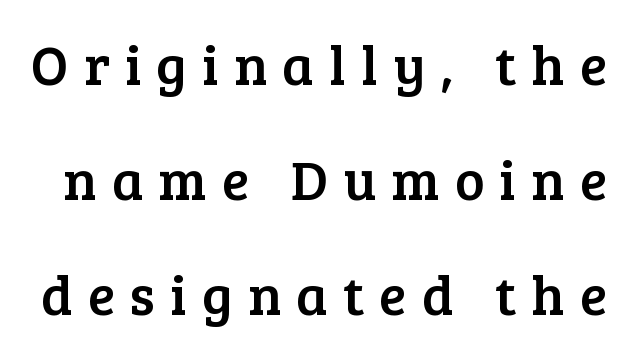
Notice the wide empty band between every row — that's loose leading. Any mark beneath the type? The region is blank. This sample uses a serif face. Do the characters align in a grid? No, the font is proportional. Posture: vertical.
